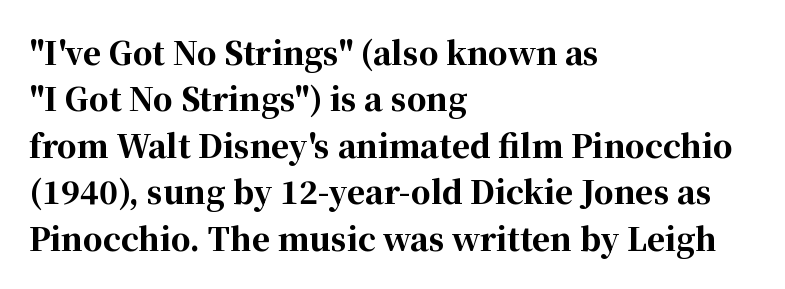
If you drew a line through each stem, it would be perfectly vertical. The string is rendered with underlining switched off. Its strokes are broad and dark, the hallmark of bold type. Little horizontal feet cap the strokes, marking this as serif type. The designer left line spacing at the default. No extra tracking has been applied to these lines.
